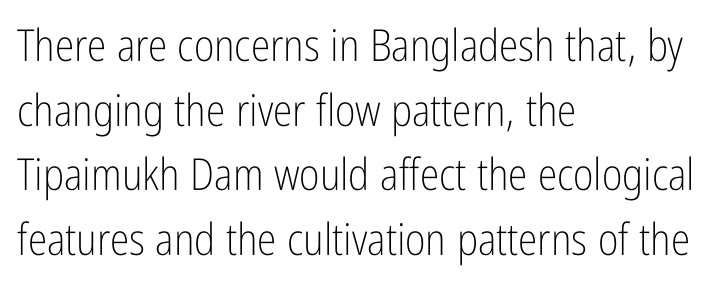
Line starts are locked; line ends wander. Characters remain perfectly vertical along every line. Each letter keeps its own natural width here, so spacing adapts to shape. Each row of text sits above clean, open space. No extra ink here — the face is not bold. The space between consecutive lines is moderate.
